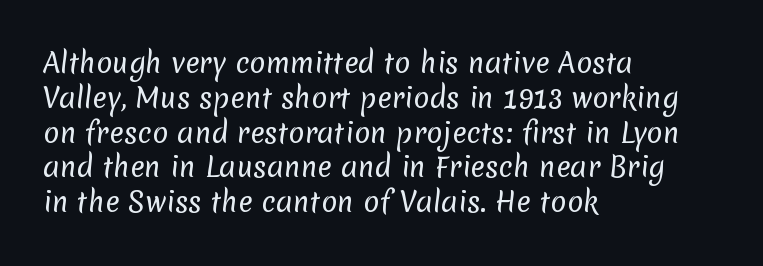
The image shows 27 px text type; set left-aligned, normal line spacing (1.29x), normal letter spacing, not underlined.
